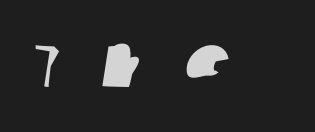
Beneath every word, the page is bare. Loose tracking; the words dissolve into strings of separated letters. Character widths vary here, with narrow letters taking less room than wide ones. Examine the stroke ends and you'll find no serifs.
